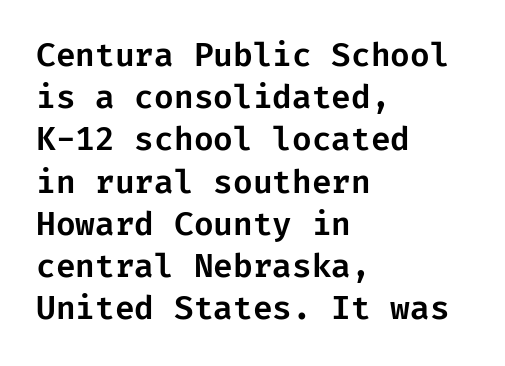
The rendering uses a moderate line-height, typical for paragraphs. Standard letterfit; no display-style spreading of the glyphs. Nobody drew a line under any word here. Does the copy run flush right? No — it runs flush left.
